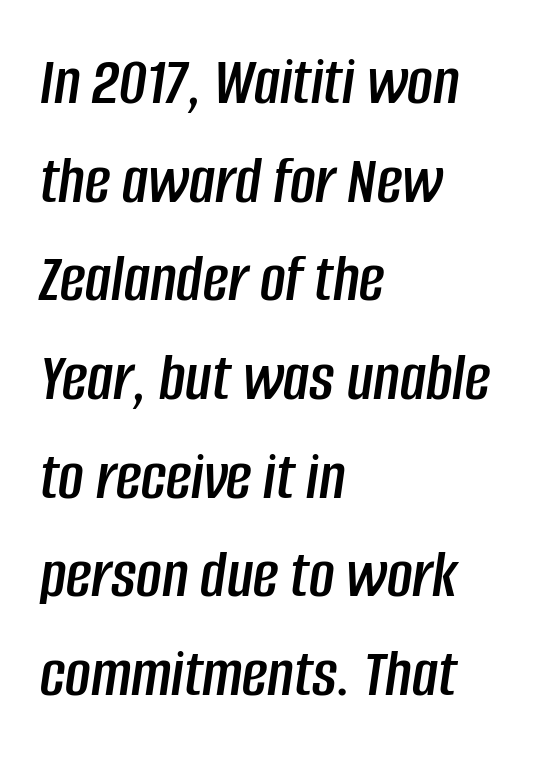
Lines of text with bare space underneath. Line starts are locked; line ends wander. An italicized treatment has been applied to the whole sample. Successive baselines arrive at the customary interval. These lines are rendered in a variable-pitch font.
